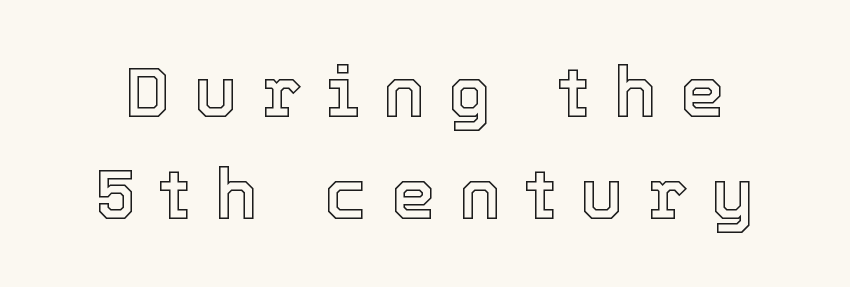
Q: Is the text italic (slanted)? A: No, it is upright.
Q: Is the text underlined? A: No.
Q: Is the spacing between letters normal or unusually wide? A: Unusually wide.
Q: Is the spacing between lines tight, normal or loose? A: Normal.
Q: Width (condensed, normal, or wide)? A: Normal.
Q: x-height? A: Medium.
Q: Monospaced? A: No.
